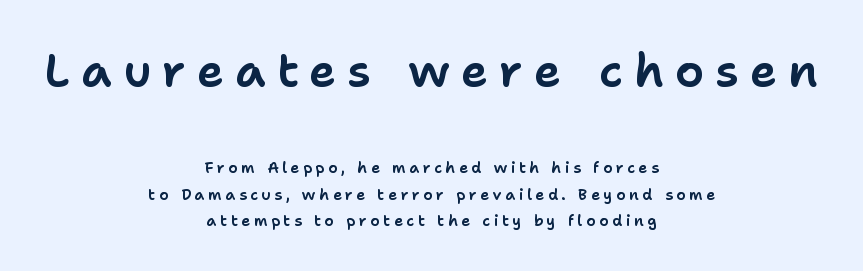
The image shows 46 px sans-serif type, upright; set centered, line spacing 1.75x, unusually wide letter spacing (+0.24 em), not underlined; the first (top) block is 3.07x larger; low stroke contrast and a medium x-height.
